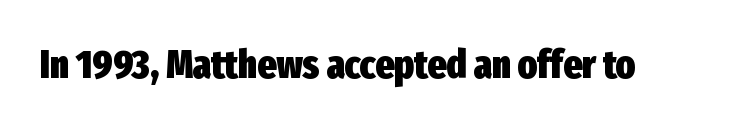
The image shows 40 px heavy, condensed sans-serif type, upright; set normal letter spacing, not underlined; low stroke contrast and a medium x-height.
